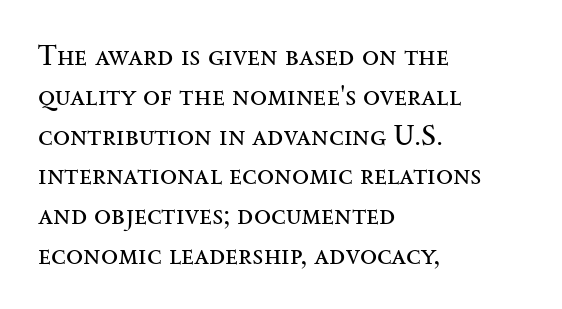
Casual observation: everything's shoved over to the left. Designer's note — italics off, roman on. Clear beneath every line of the passage. Caption: face not bold, strokes unweighted. Spacing verdict: proportional, widths tailored to each character. The horizontal fit of the characters is conventional and even.
